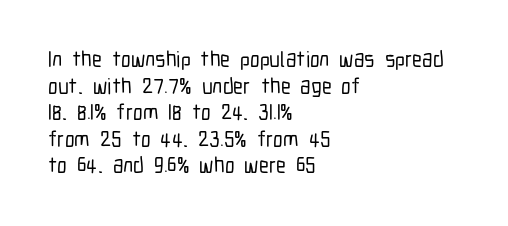
Q: Is the text italic (slanted)? A: No, it is upright.
Q: Is the text underlined? A: No.
Q: How is the paragraph aligned? A: Left-aligned.
Q: Is the spacing between letters normal or unusually wide? A: Normal.
